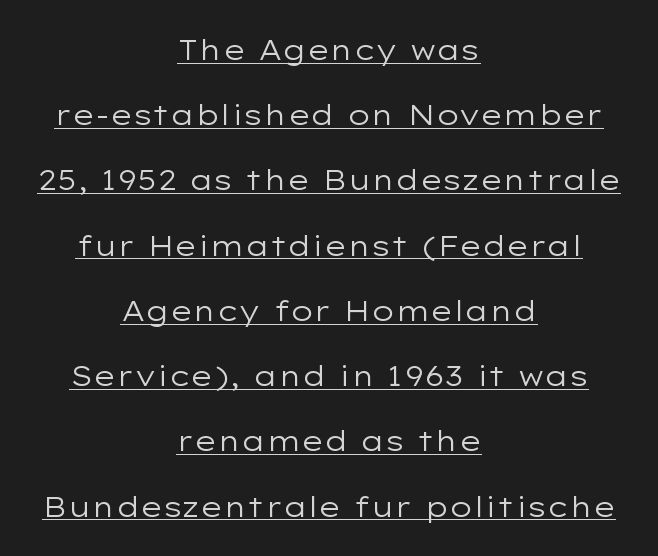
Q: Is the text bold? A: No.
Q: Is the text italic (slanted)? A: No, it is upright.
Q: Is the typeface a serif or a sans-serif typeface? A: Sans-serif.
Q: Is the text underlined? A: Yes.
Q: How is the paragraph aligned? A: Centered.
Q: Is the spacing between letters normal or unusually wide? A: Normal.
Q: Is the spacing between lines tight, normal or loose? A: Loose.
Q: Width (condensed, normal, or wide)? A: Wide.
Q: Stroke contrast? A: Low.
Q: x-height? A: Medium.
Q: Monospaced? A: No.
